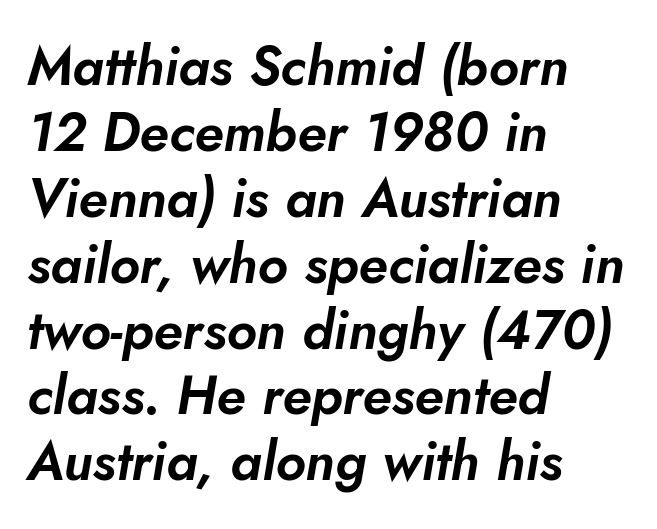
{"italic": "yes", "lean": "right", "slant_degrees": 5, "width": "normal", "stroke_contrast": "low", "x_height": "small", "monospaced": "no", "underline": "no", "align": "left", "line_spacing_ratio": 1.22, "letter_spacing": "normal", "letter_spacing_em": 0.0, "glyph_px": 54}
